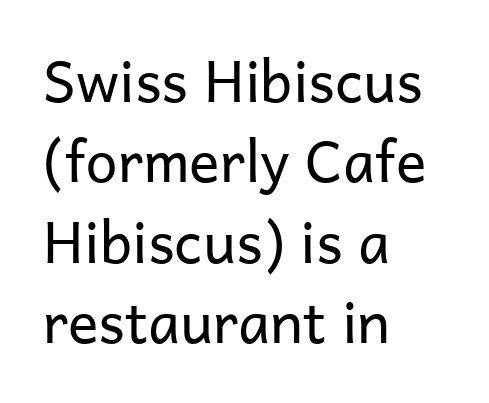
The image shows 57 px regular-weight sans-serif type, upright; set left-aligned, normal line spacing (1.41x), normal letter spacing, not underlined; low stroke contrast and a medium x-height.
